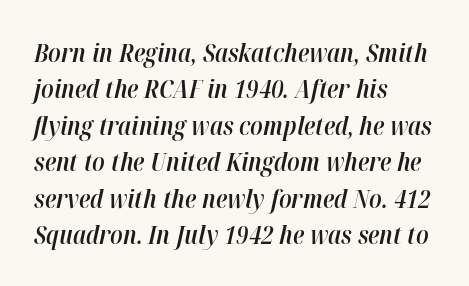
{"italic": "yes", "lean": "right", "slant_degrees": 12, "bold": "semi", "underline": "no", "align": "left", "line_spacing": "normal", "line_spacing_ratio": 1.4, "letter_spacing": "normal", "letter_spacing_em": 0.0, "glyph_px": 26}
